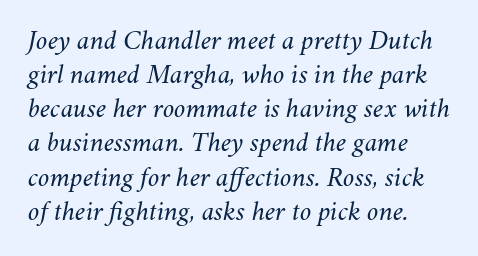
Q: Is the text bold? A: No.
Q: Is the text italic (slanted)? A: Yes, it leans right by about 11 degrees.
Q: Is the text underlined? A: No.
Q: Is the spacing between letters normal or unusually wide? A: Normal.
Q: Width (condensed, normal, or wide)? A: Normal.
Q: Stroke contrast? A: Medium.
Q: x-height? A: Small.
Q: Monospaced? A: No.
